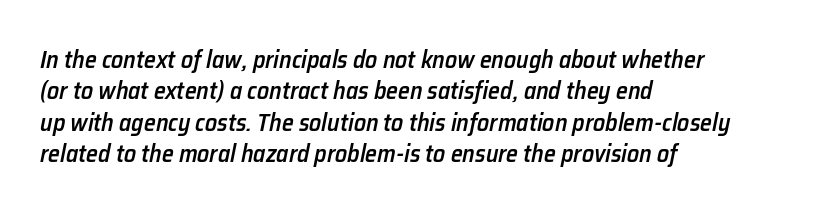
{"italic": "yes", "lean": "right", "slant_degrees": 12, "bold": "semi", "underline": "no", "align": "left", "line_spacing": "normal", "line_spacing_ratio": 1.31, "letter_spacing": "normal", "letter_spacing_em": 0.0, "glyph_px": 24}
